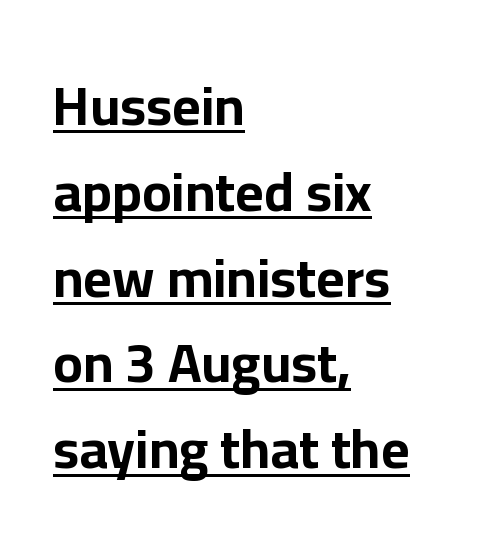
The image shows 55 px bold sans-serif type, upright; set left-aligned, normal line spacing (1.56x), normal letter spacing, underlined; low stroke contrast and a medium x-height.
